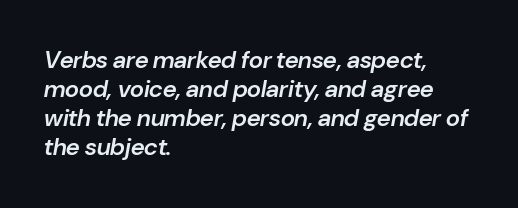
Characters follow at the spacing the type designer built in. Honestly, there is no underline to notice here at all. Italic? Definitely — the glyphs are oblique. Where is the straight margin? On the left. Firm but not heavy-handed strokes: this text is semibold.
